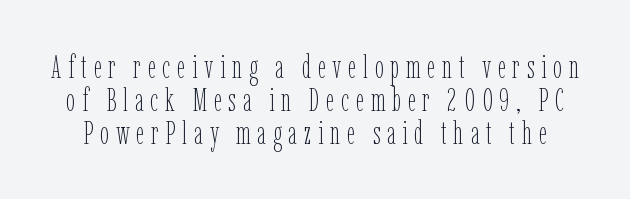
The image shows 32 px thin, condensed type, upright; set tight line spacing (1.03x), unusually wide letter spacing (+0.21 em), not underlined; low stroke contrast and a medium x-height.
